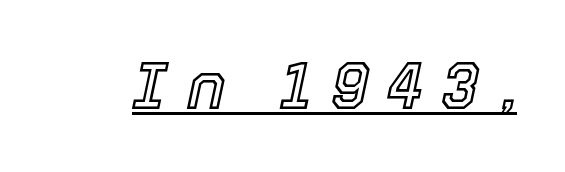
{"italic": "yes", "lean": "right", "slant_degrees": 12, "width": "normal", "x_height": "medium", "monospaced": "no", "underline": "yes", "letter_spacing": "wide", "letter_spacing_em": 0.29, "glyph_px": 66}
